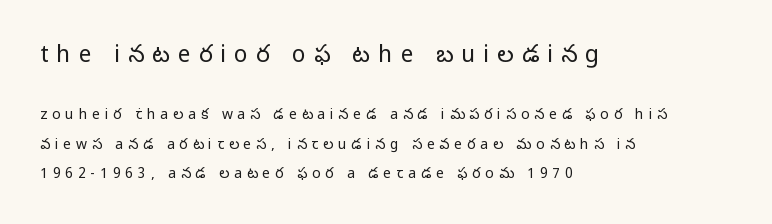
Q: Is the text bold? A: No.
Q: Is the text italic (slanted)? A: No, it is upright.
Q: Is the text underlined? A: No.
Q: How is the paragraph aligned? A: Left-aligned.
Q: Is the spacing between letters normal or unusually wide? A: Unusually wide.
Q: Is the spacing between lines tight, normal or loose? A: Loose.
Q: Which block of text is set in a larger size, the first (top) or the second (bottom)? A: The first (top) one.
